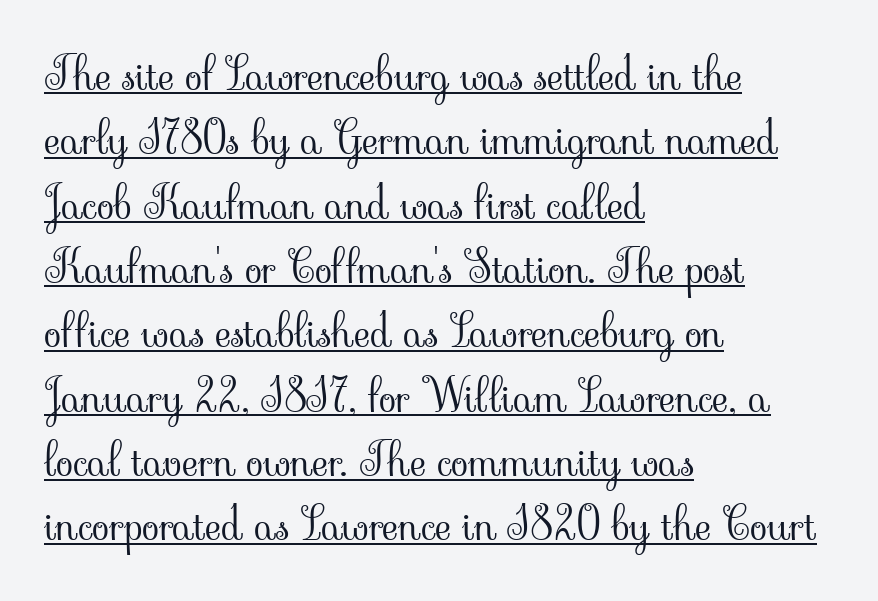
{"serif": "yes", "italic": "no", "bold": "no", "weight": "light", "width": "normal", "stroke_contrast": "low", "x_height": "small", "monospaced": "no", "underline": "yes", "align": "left", "line_spacing": "normal", "line_spacing_ratio": 1.43, "letter_spacing": "normal", "letter_spacing_em": 0.0, "glyph_px": 45}
